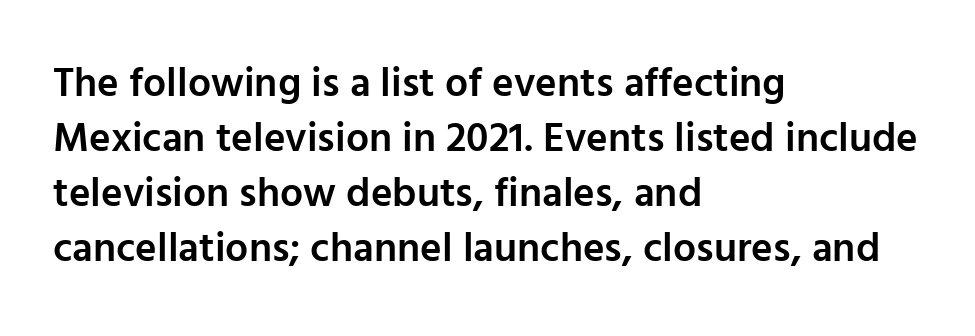
{"serif": "no", "italic": "no", "bold": "semi", "weight": "semibold", "width": "normal", "stroke_contrast": "low", "x_height": "medium", "monospaced": "no", "underline": "no", "align": "left", "line_spacing": "normal", "line_spacing_ratio": 1.34, "letter_spacing": "normal", "letter_spacing_em": 0.0, "glyph_px": 41}
